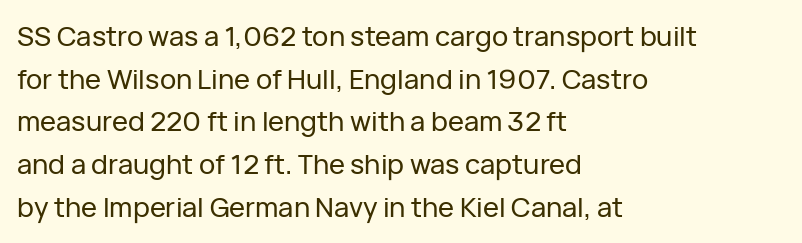
{"italic": "no", "underline": "no", "align": "left", "line_spacing": "normal", "line_spacing_ratio": 1.58, "letter_spacing": "normal", "letter_spacing_em": 0.0, "glyph_px": 27}
